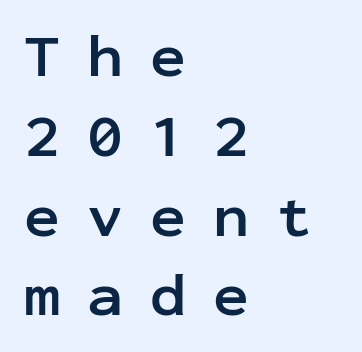
Q: Is the text bold? A: Yes.
Q: Is the text italic (slanted)? A: No, it is upright.
Q: Is the typeface a serif or a sans-serif typeface? A: Sans-serif.
Q: Is the text underlined? A: No.
Q: How is the paragraph aligned? A: Left-aligned.
Q: Is the spacing between letters normal or unusually wide? A: Unusually wide.
Q: Is the spacing between lines tight, normal or loose? A: Normal.
Q: Width (condensed, normal, or wide)? A: Normal.
Q: Stroke contrast? A: Low.
Q: x-height? A: Medium.
Q: Monospaced? A: Yes.
